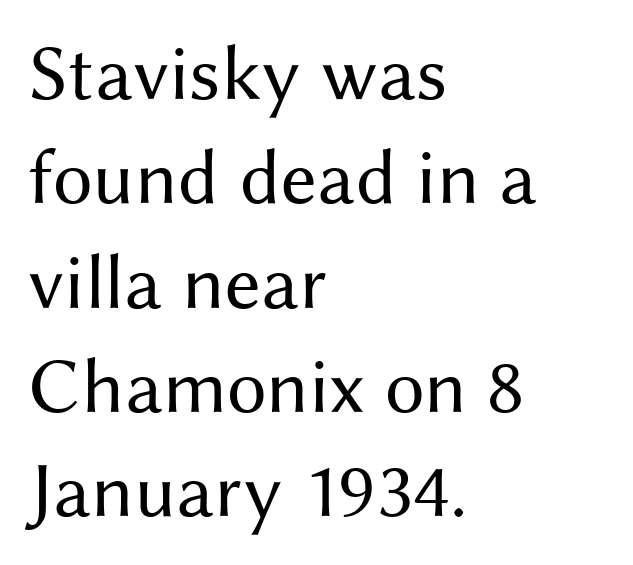
The image shows 79 px regular-weight sans-serif type, upright; set left-aligned, normal line spacing (1.32x), normal letter spacing, not underlined; medium stroke contrast and a medium x-height.
